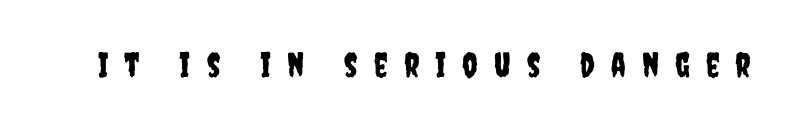
Q: Is the text italic (slanted)? A: No, it is upright.
Q: Is the typeface a serif or a sans-serif typeface? A: Sans-serif.
Q: Is the text underlined? A: No.
Q: Is the spacing between letters normal or unusually wide? A: Unusually wide.
Q: Width (condensed, normal, or wide)? A: Condensed.
Q: Stroke contrast? A: Low.
Q: x-height? A: Large.
Q: Monospaced? A: No.
